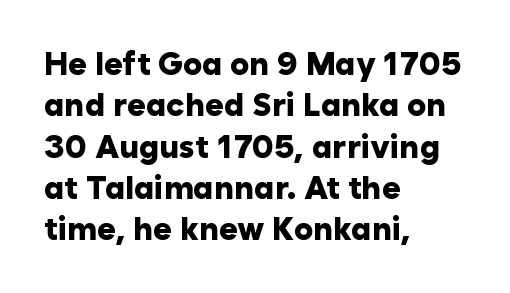
{"serif": "no", "italic": "no", "bold": "yes", "weight": "heavy", "width": "normal", "stroke_contrast": "low", "x_height": "medium", "monospaced": "no", "underline": "no", "align": "left", "line_spacing": "normal", "line_spacing_ratio": 1.29, "letter_spacing": "normal", "letter_spacing_em": 0.0, "glyph_px": 32}
